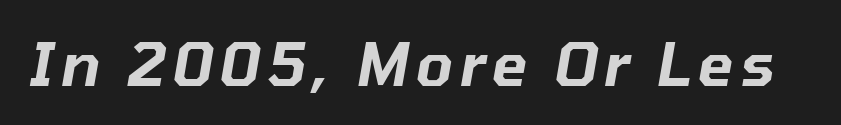
The image shows 59 px text type, italic (leaning right); set not underlined; low stroke contrast and a medium x-height.
